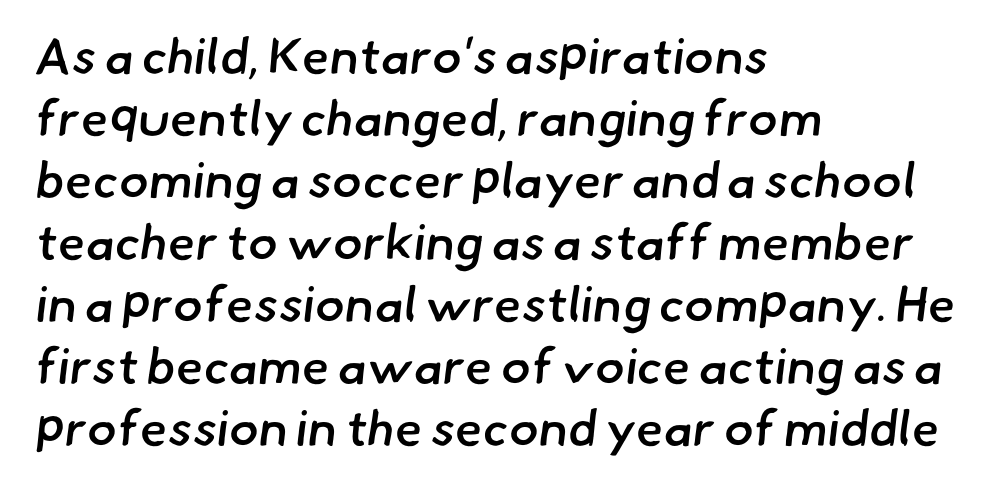
The image shows 50 px semibold sans-serif type; set left-aligned, line spacing 1.24x, normal letter spacing, not underlined; low stroke contrast and a small x-height.
